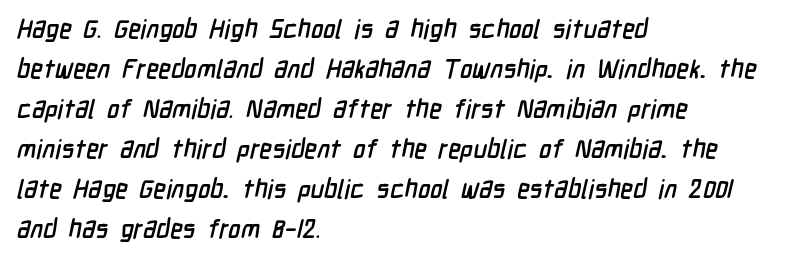
Descender tails drop into unmarked territory. Leading matches the norm, producing a regular column. Here the glyphs are tracked normally, forming tight word shapes. In CSS terms this would be text-align: left.
